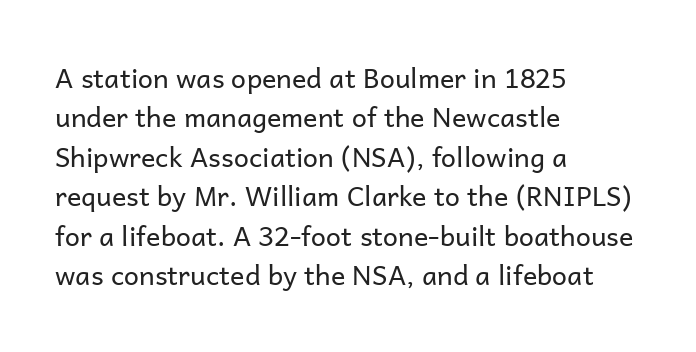
Quick note: not italic, upright. Is the stroke heavy? The answer is a plain regular-or-lighter. The setting favours the left margin, as ordinary paragraphs usually do. Has an underline been added? It has not. Tracking here is standard; glyphs follow each other at the usual distance. Line spacing here is normal.
